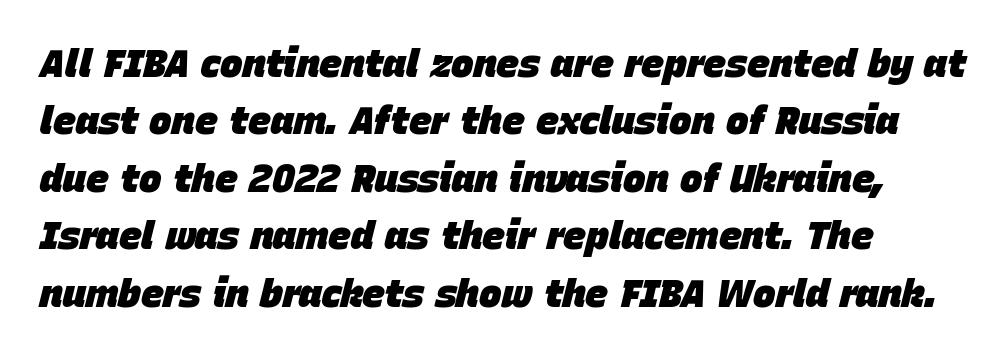
{"italic": "yes", "lean": "right", "slant_degrees": 15, "bold": "yes", "weight": "heavy", "width": "normal", "stroke_contrast": "low", "x_height": "large", "monospaced": "no", "underline": "no", "align": "left", "line_spacing": "normal", "line_spacing_ratio": 1.51, "letter_spacing": "normal", "letter_spacing_em": 0.0, "glyph_px": 38}
